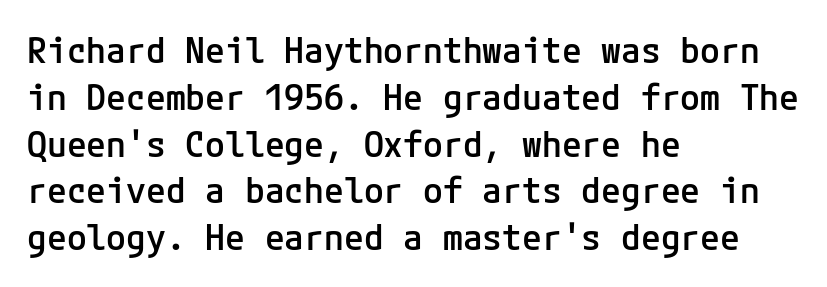
No italicization has been applied; the sample stays upright. The lines in this sample share a left origin and differ only in where they stop. How heavy is the stroke? Medium-heavy — a semibold, shy of bold. The words here are not underlined. There is no visible air inserted between adjacent glyphs. A sans-serif font was chosen for this passage.
